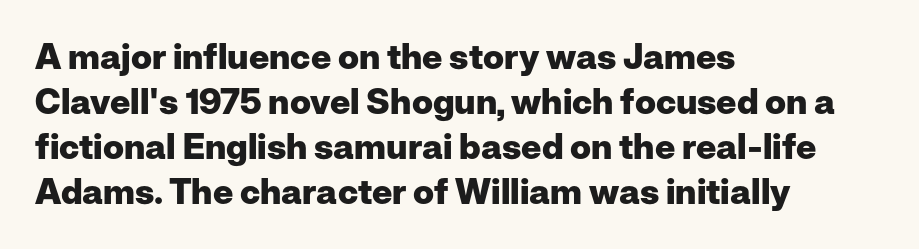
Q: Is the text bold? A: Yes.
Q: Is the text italic (slanted)? A: No, it is upright.
Q: Is the typeface a serif or a sans-serif typeface? A: Sans-serif.
Q: Is the text underlined? A: No.
Q: How is the paragraph aligned? A: Left-aligned.
Q: Is the spacing between letters normal or unusually wide? A: Normal.
Q: Is the spacing between lines tight, normal or loose? A: Normal.
Q: Width (condensed, normal, or wide)? A: Normal.
Q: Stroke contrast? A: Low.
Q: x-height? A: Medium.
Q: Monospaced? A: No.
